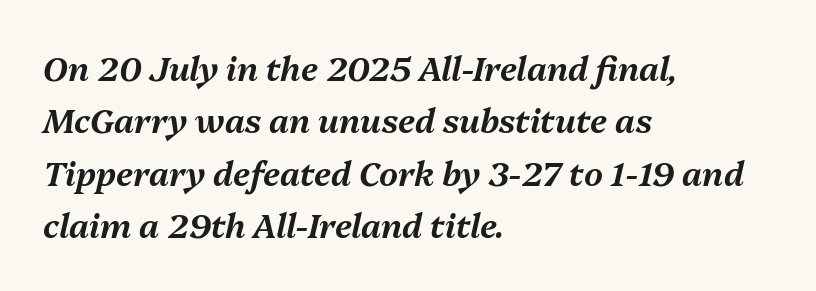
{"italic": "yes", "lean": "right", "slant_degrees": 13, "width": "normal", "stroke_contrast": "medium", "x_height": "medium", "monospaced": "no", "underline": "no", "align": "left", "line_spacing": "normal", "line_spacing_ratio": 1.59, "letter_spacing": "normal", "letter_spacing_em": 0.0, "glyph_px": 33}
